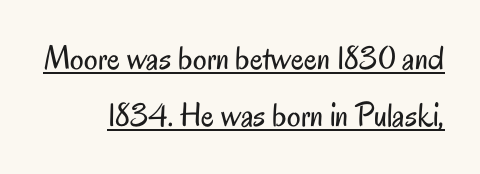
The passage shown is not bold in any degree. Leading matches the norm, producing a regular column. Each line of the rendering has a horizontal stroke beneath the glyphs. Think of a printed novel: that variable character pitch is what you see here.
